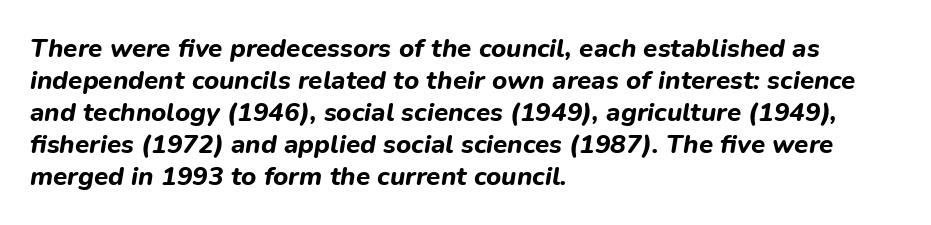
Q: Is the text bold? A: Yes.
Q: Is the text italic (slanted)? A: Yes, it leans right by about 9 degrees.
Q: Is the text underlined? A: No.
Q: How is the paragraph aligned? A: Left-aligned.
Q: Is the spacing between letters normal or unusually wide? A: Normal.
